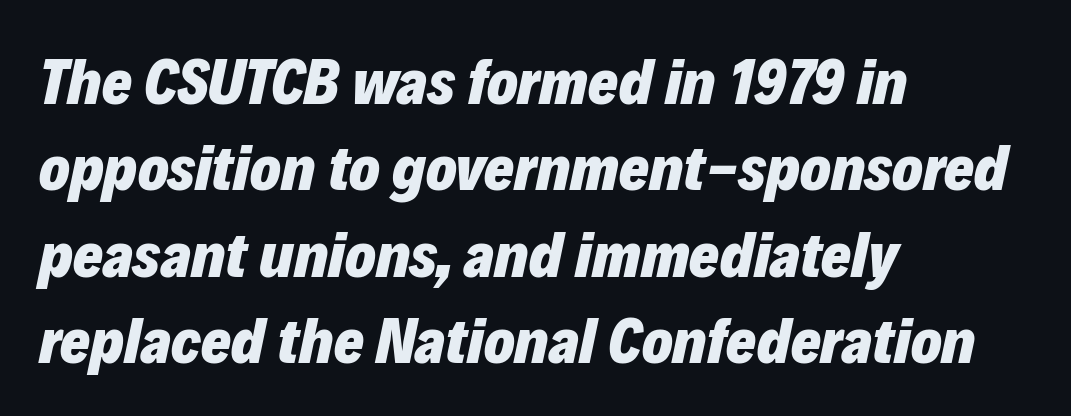
The zone under the glyphs is completely vacant. The ragged edge is on the right, which tells us the setting is flush left. The passage shown stacks its lines at a standard gap. The face used here has a pronounced slope to its letters.
